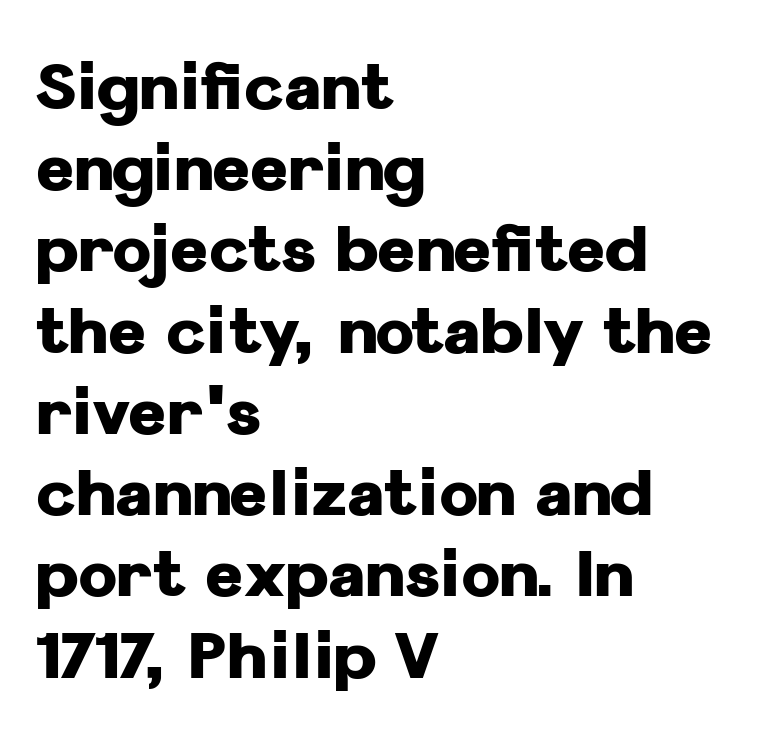
{"serif": "no", "italic": "no", "bold": "yes", "weight": "heavy", "width": "normal", "stroke_contrast": "low", "x_height": "medium", "monospaced": "no", "underline": "no", "align": "left", "line_spacing": "normal", "line_spacing_ratio": 1.25, "letter_spacing": "normal", "letter_spacing_em": 0.0, "glyph_px": 65}
